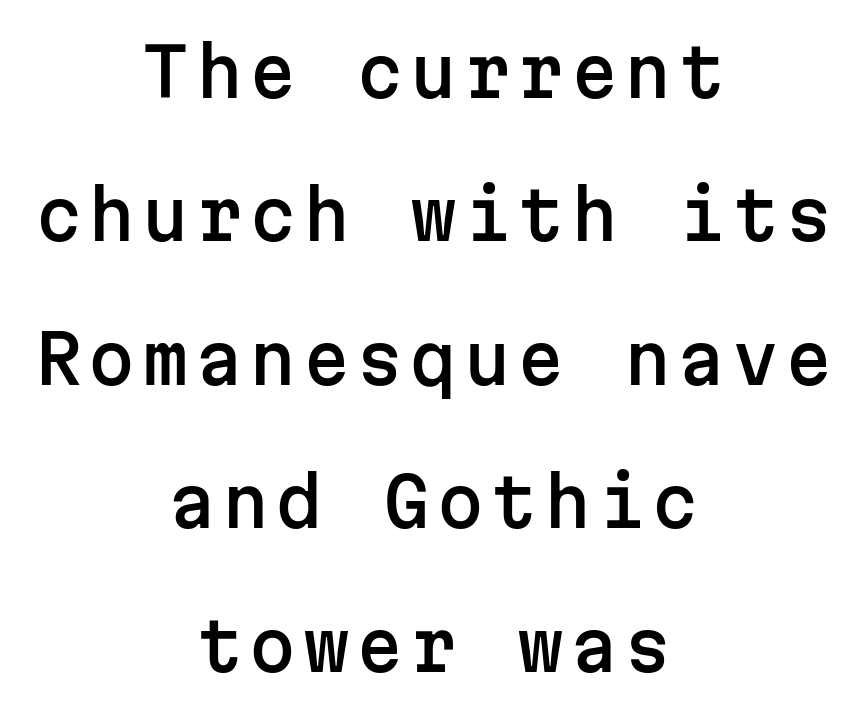
{"serif": "no", "italic": "no", "width": "normal", "stroke_contrast": "low", "x_height": "medium", "monospaced": "yes", "underline": "no", "align": "center", "line_spacing": "loose", "line_spacing_ratio": 2.14, "glyph_px": 67}
